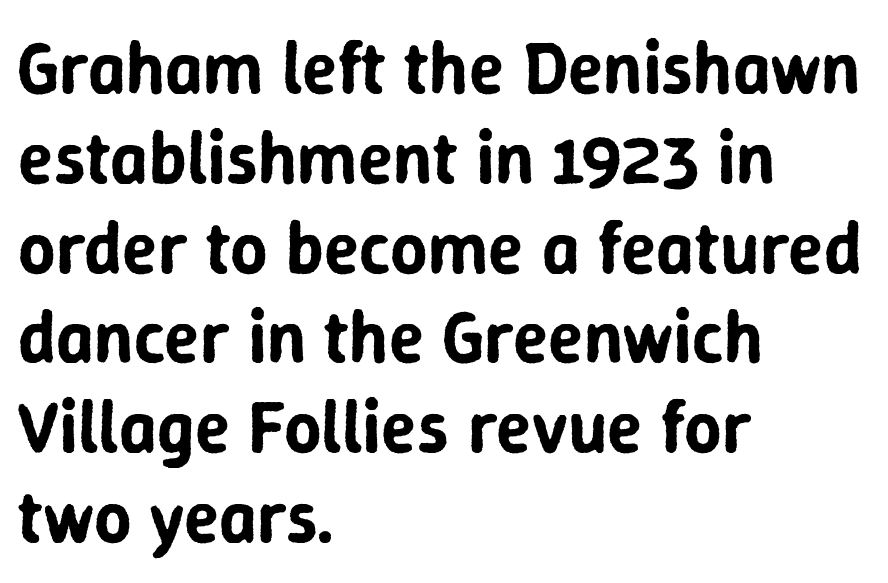
Q: Is the text italic (slanted)? A: No, it is upright.
Q: Is the typeface a serif or a sans-serif typeface? A: Sans-serif.
Q: Is the text underlined? A: No.
Q: How is the paragraph aligned? A: Left-aligned.
Q: Is the spacing between letters normal or unusually wide? A: Normal.
Q: Width (condensed, normal, or wide)? A: Normal.
Q: Stroke contrast? A: Low.
Q: x-height? A: Medium.
Q: Monospaced? A: No.
